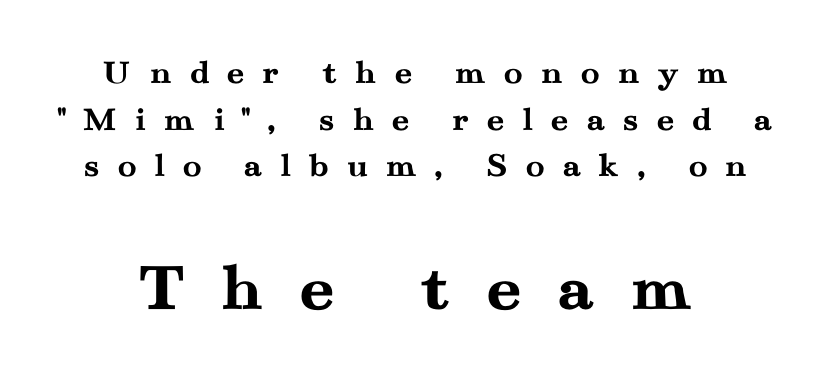
Q: Is the text bold? A: Yes.
Q: Is the text italic (slanted)? A: No, it is upright.
Q: Is the typeface a serif or a sans-serif typeface? A: Serif.
Q: Is the text underlined? A: No.
Q: Is the spacing between letters normal or unusually wide? A: Unusually wide.
Q: Is the spacing between lines tight, normal or loose? A: Normal.
Q: Which block of text is set in a larger size, the first (top) or the second (bottom)? A: The second (bottom) one.
Q: Width (condensed, normal, or wide)? A: Wide.
Q: Stroke contrast? A: Medium.
Q: x-height? A: Small.
Q: Monospaced? A: No.
